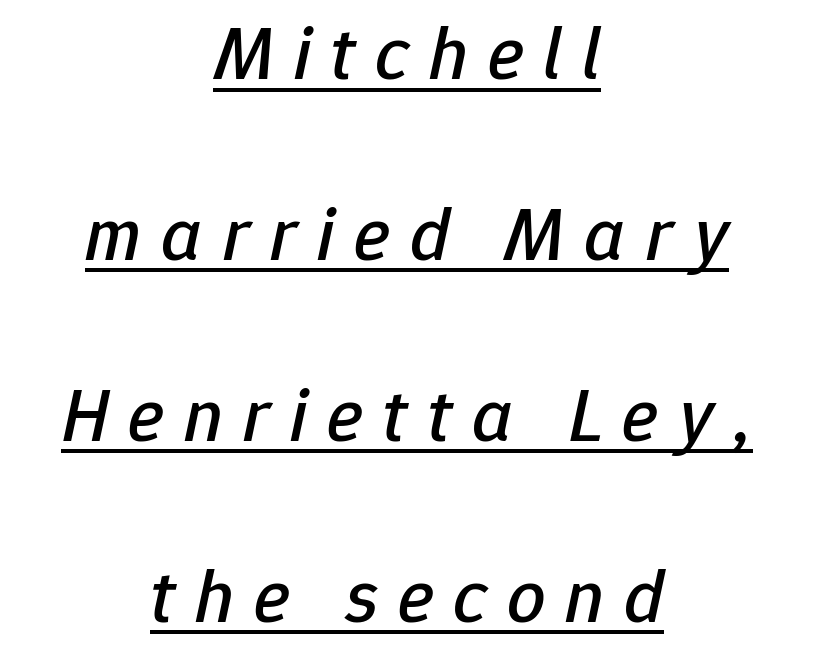
{"italic": "yes", "lean": "right", "slant_degrees": 12, "width": "normal", "stroke_contrast": "low", "x_height": "medium", "monospaced": "no", "underline": "yes", "align": "center", "line_spacing": "loose", "line_spacing_ratio": 2.38, "letter_spacing": "wide", "letter_spacing_em": 0.26, "glyph_px": 76}
